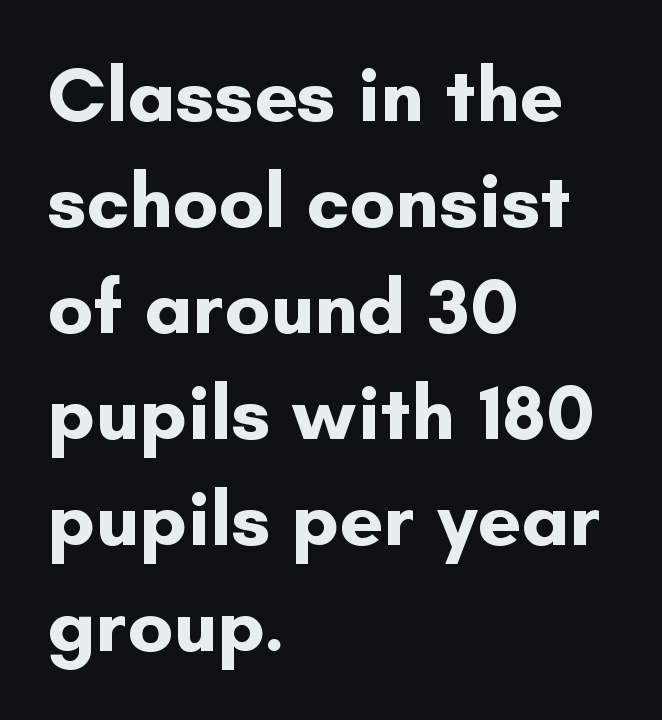
Q: Is the text bold? A: Yes.
Q: Is the text italic (slanted)? A: No, it is upright.
Q: Is the typeface a serif or a sans-serif typeface? A: Sans-serif.
Q: Is the text underlined? A: No.
Q: How is the paragraph aligned? A: Left-aligned.
Q: Is the spacing between letters normal or unusually wide? A: Normal.
Q: Is the spacing between lines tight, normal or loose? A: Normal.
Q: Width (condensed, normal, or wide)? A: Normal.
Q: Stroke contrast? A: Low.
Q: x-height? A: Small.
Q: Monospaced? A: No.
